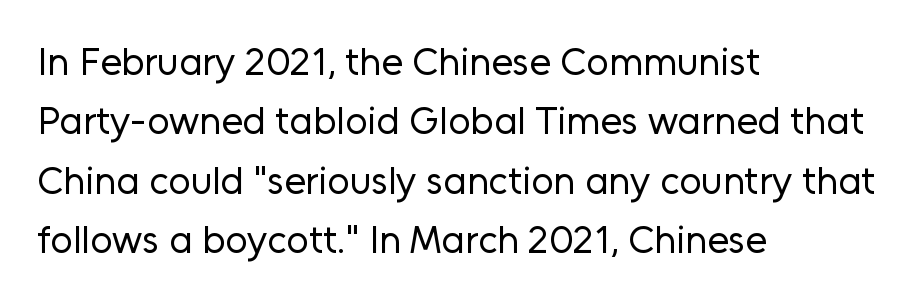
{"serif": "no", "italic": "no", "bold": "no", "weight": "regular", "width": "normal", "stroke_contrast": "low", "x_height": "medium", "monospaced": "no", "underline": "no", "align": "left", "line_spacing": "normal", "line_spacing_ratio": 1.52, "letter_spacing": "normal", "letter_spacing_em": 0.0, "glyph_px": 39}
